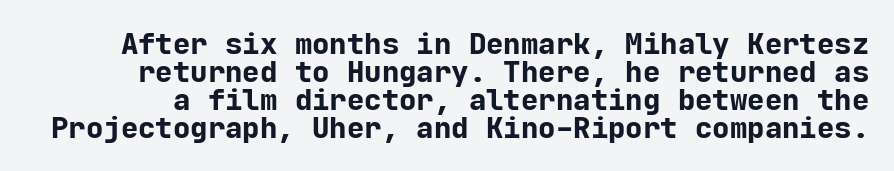
The type sits square on the baseline with zero lean. Fixed-width glyphs throughout — classic coding-font behaviour. Does the weight exceed regular? Yes, all the way to bold. You could call the tracking neutral — neither tight nor loose.
